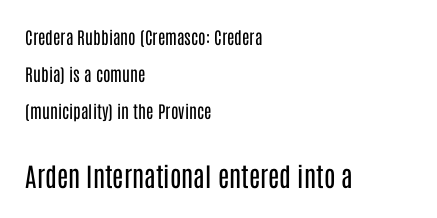
The image shows 26 px text type, upright; set left-aligned, loose line spacing (2.19x), normal letter spacing, not underlined; the second (bottom) block is 1.53x larger.
